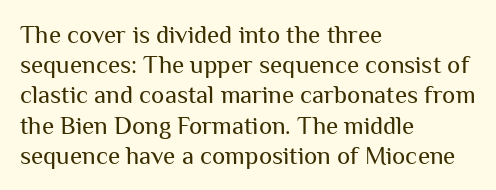
Q: Is the text bold? A: No.
Q: Is the text italic (slanted)? A: No, it is upright.
Q: Is the text underlined? A: No.
Q: How is the paragraph aligned? A: Left-aligned.
Q: Is the spacing between letters normal or unusually wide? A: Normal.
